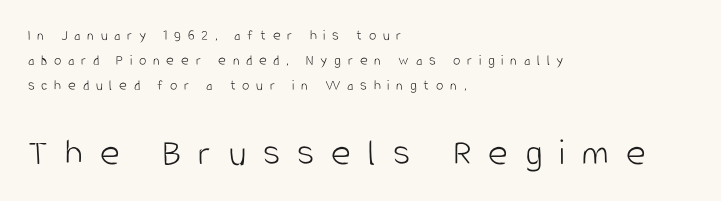
Q: Is the text bold? A: No.
Q: Is the text italic (slanted)? A: No, it is upright.
Q: Is the typeface a serif or a sans-serif typeface? A: Sans-serif.
Q: Is the text underlined? A: No.
Q: How is the paragraph aligned? A: Left-aligned.
Q: Is the spacing between letters normal or unusually wide? A: Unusually wide.
Q: Is the spacing between lines tight, normal or loose? A: Normal.
Q: Which block of text is set in a larger size, the first (top) or the second (bottom)? A: The second (bottom) one.
Q: Width (condensed, normal, or wide)? A: Condensed.
Q: Stroke contrast? A: Low.
Q: x-height? A: Large.
Q: Monospaced? A: No.
